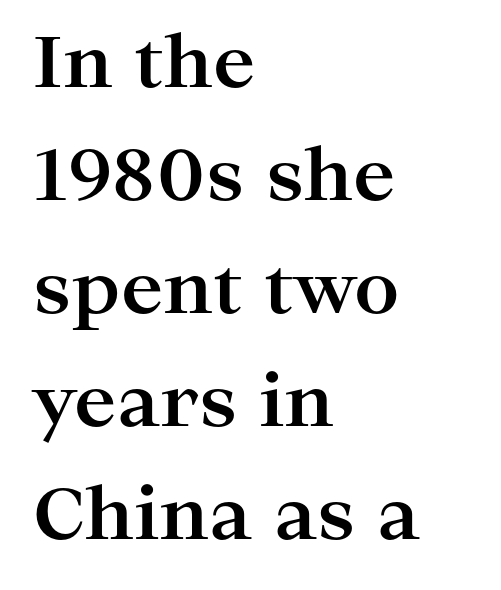
{"serif": "yes", "italic": "no", "bold": "yes", "weight": "bold", "width": "wide", "stroke_contrast": "high", "x_height": "medium", "monospaced": "no", "underline": "no", "align": "left", "line_spacing": "normal", "line_spacing_ratio": 1.59, "letter_spacing": "normal", "letter_spacing_em": 0.0, "glyph_px": 71}
